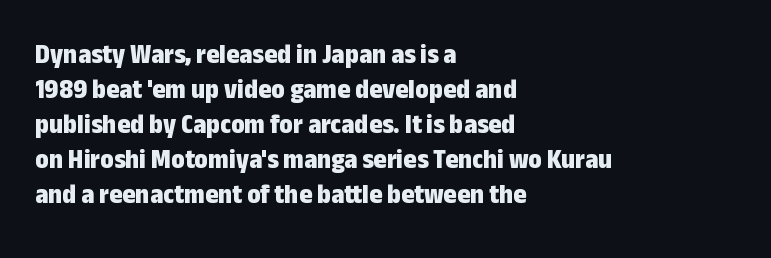
Left-aligned paragraph, ragged on the right. The passage shown is not underscored anywhere. The lettering holds an erect, upright posture throughout. A typesetter would call this proportional, since set widths differ per character.
